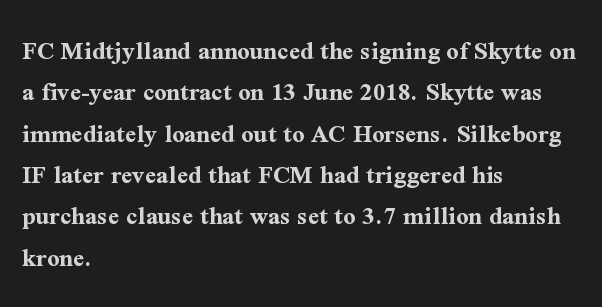
Q: Is the text bold? A: Yes.
Q: Is the text italic (slanted)? A: No, it is upright.
Q: Is the text underlined? A: No.
Q: How is the paragraph aligned? A: Left-aligned.
Q: Is the spacing between letters normal or unusually wide? A: Normal.
Q: Is the spacing between lines tight, normal or loose? A: Normal.
